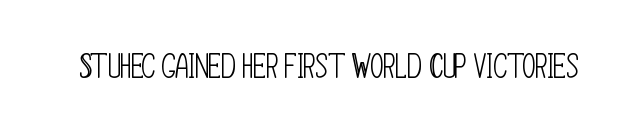
Q: Is the text bold? A: No.
Q: Is the text italic (slanted)? A: No, it is upright.
Q: Is the typeface a serif or a sans-serif typeface? A: Sans-serif.
Q: Is the text underlined? A: No.
Q: Is the spacing between letters normal or unusually wide? A: Normal.
Q: Width (condensed, normal, or wide)? A: Condensed.
Q: Stroke contrast? A: Low.
Q: x-height? A: Large.
Q: Monospaced? A: No.
